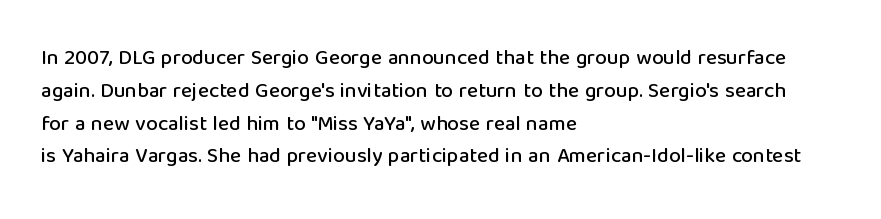
The image shows 21 px text type, upright; set left-aligned, normal line spacing (1.56x), normal letter spacing, not underlined.
